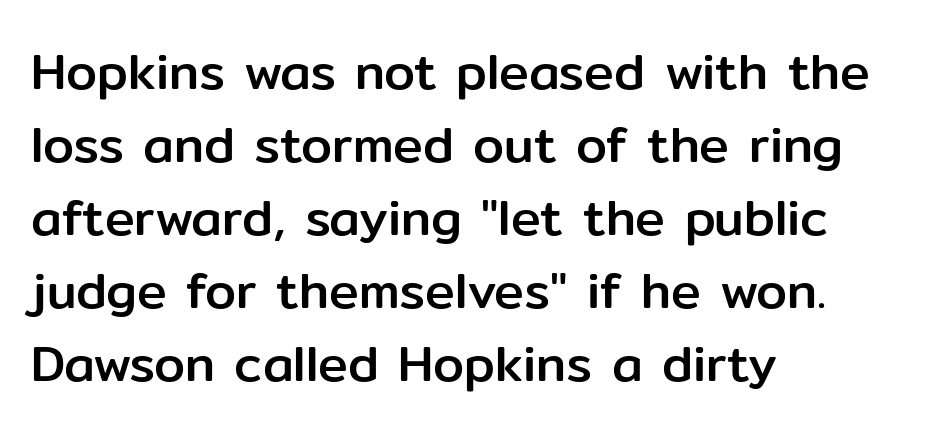
{"serif": "no", "italic": "no", "width": "normal", "stroke_contrast": "low", "x_height": "medium", "monospaced": "no", "underline": "no", "align": "left", "line_spacing": "normal", "line_spacing_ratio": 1.46, "letter_spacing": "normal", "letter_spacing_em": 0.0, "glyph_px": 50}
